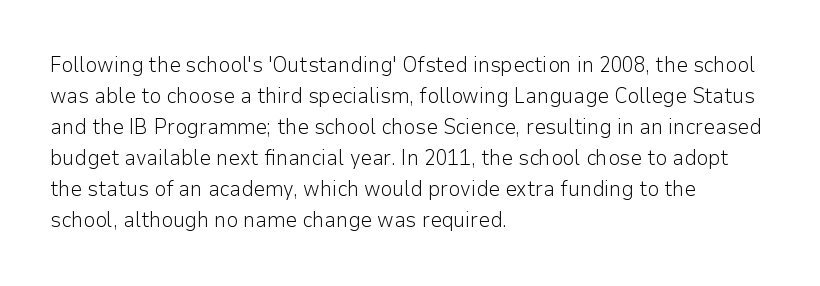
{"italic": "no", "bold": "no", "underline": "no", "align": "left", "line_spacing": "normal", "line_spacing_ratio": 1.48, "letter_spacing": "normal", "letter_spacing_em": 0.0, "glyph_px": 21}
